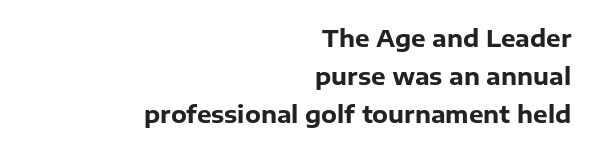
{"italic": "no", "bold": "yes", "underline": "no", "align": "right", "line_spacing": "normal", "line_spacing_ratio": 1.65, "letter_spacing": "normal", "letter_spacing_em": 0.0, "glyph_px": 23}
